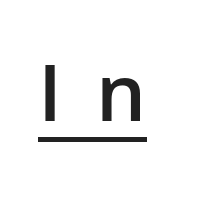
Q: Is the text bold? A: Semi-bold.
Q: Is the text italic (slanted)? A: No, it is upright.
Q: Is the typeface a serif or a sans-serif typeface? A: Sans-serif.
Q: Is the text underlined? A: Yes.
Q: Is the spacing between letters normal or unusually wide? A: Unusually wide.
Q: Width (condensed, normal, or wide)? A: Normal.
Q: Stroke contrast? A: Low.
Q: x-height? A: Medium.
Q: Monospaced? A: No.
